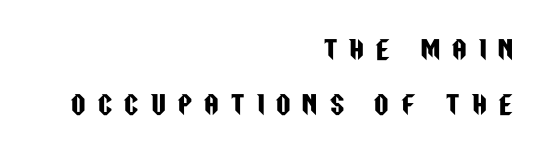
Q: Is the text italic (slanted)? A: No, it is upright.
Q: Is the text underlined? A: No.
Q: How is the paragraph aligned? A: Right-aligned.
Q: Is the spacing between letters normal or unusually wide? A: Unusually wide.
Q: Is the spacing between lines tight, normal or loose? A: Loose.
